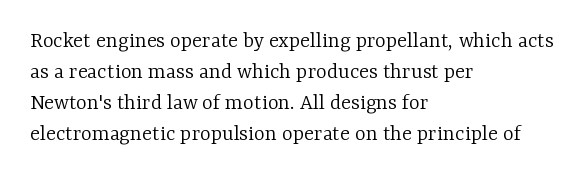
The image shows 23 px text type, upright; set left-aligned, normal line spacing (1.35x), normal letter spacing, not underlined.
